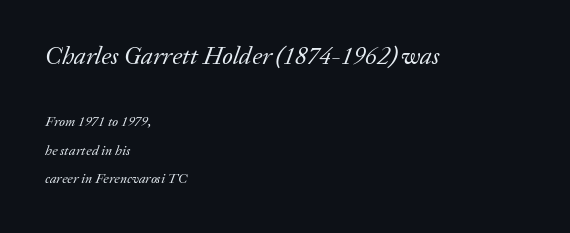
{"italic": "yes", "lean": "right", "slant_degrees": 20, "bold": "no", "underline": "no", "align": "left", "line_spacing": "loose", "line_spacing_ratio": 2.02, "letter_spacing": "normal", "letter_spacing_em": 0.0, "larger_block": "first", "size_ratio": 1.79, "glyph_px": 25}
